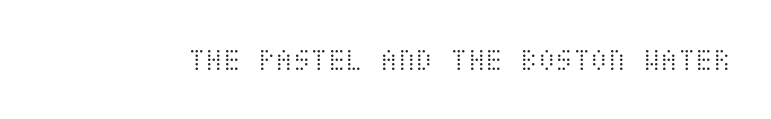
Q: Is the text bold? A: No.
Q: Is the text italic (slanted)? A: No, it is upright.
Q: Is the text underlined? A: No.
Q: Is the spacing between letters normal or unusually wide? A: Normal.
Q: Width (condensed, normal, or wide)? A: Condensed.
Q: Stroke contrast? A: Medium.
Q: x-height? A: Large.
